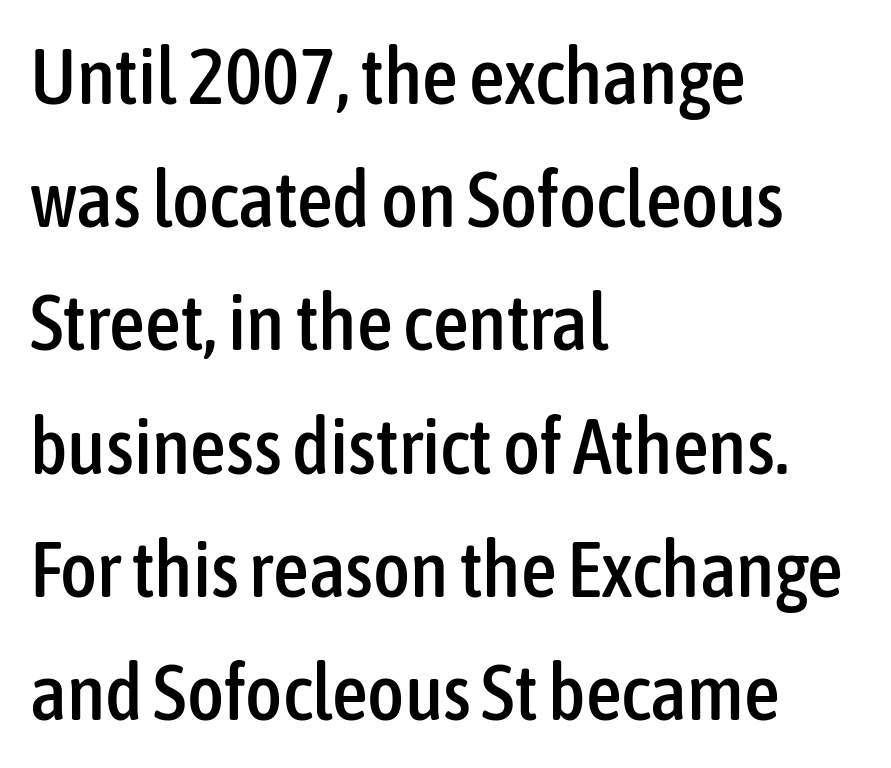
Nothing sits at the stroke ends, so this counts as sans-serif. A typesetter would call this proportional, since set widths differ per character. Leading matches the norm, producing a regular column. Plain, unruled lines of type. Ascenders rise straight up at ninety degrees.
